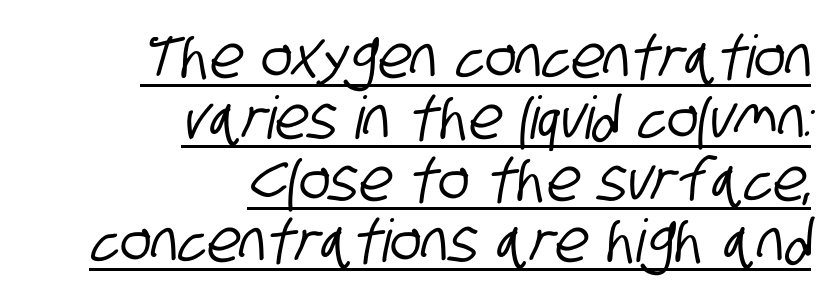
The horizontal fit of the characters is conventional and even. The letters advance in unequal steps, a hallmark of proportional type. All the whitespace from short lines collects on the left. The rendered words wear a rule along their underside.
